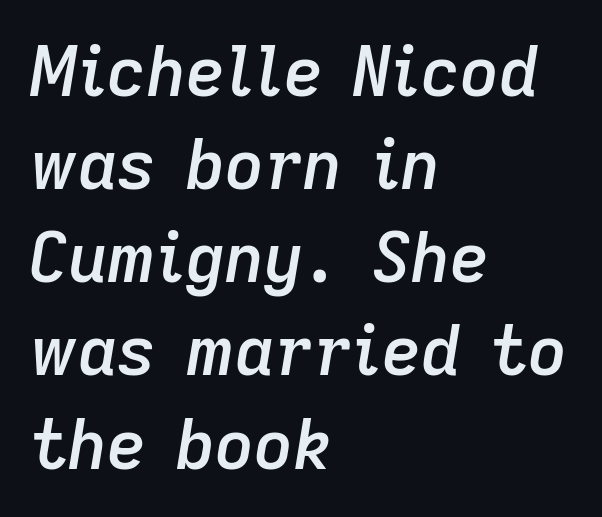
The image shows 68 px semibold type, italic (leaning right); set left-aligned, normal line spacing (1.37x), normal letter spacing, not underlined; low stroke contrast and a medium x-height.
